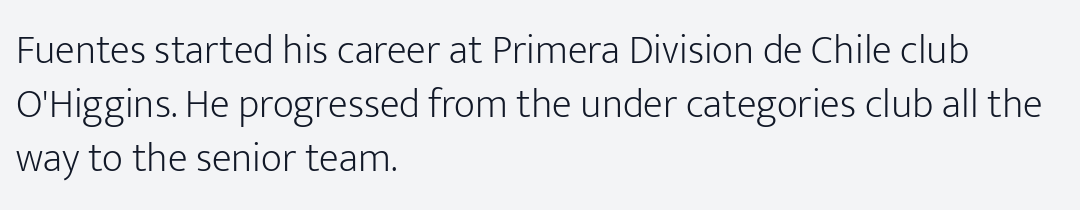
The face used here is proportionally spaced, like ordinary book or web type. Words float on clear page, feet unadorned. I'd call this a sans setting — the letters go barefoot. Tall strokes in this sample are plumb rather than angled. The face looks like a standard text weight, possibly lighter.
